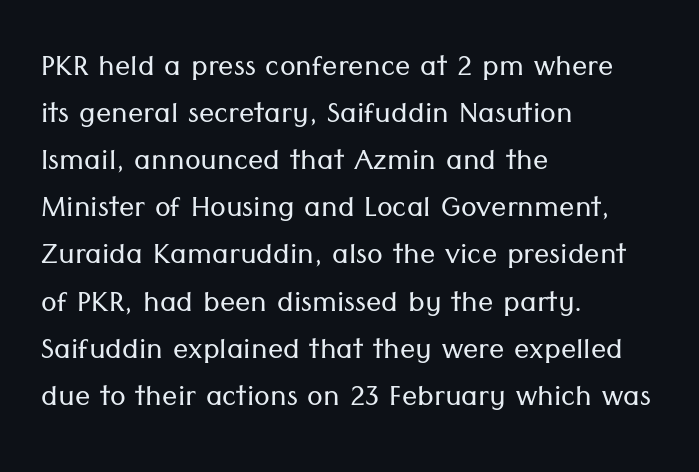
A typesetter would call this proportional, since set widths differ per character. This sample uses a sans-serif face. Characters remain perfectly vertical along every line. Descenders are the only things crossing below the line.
